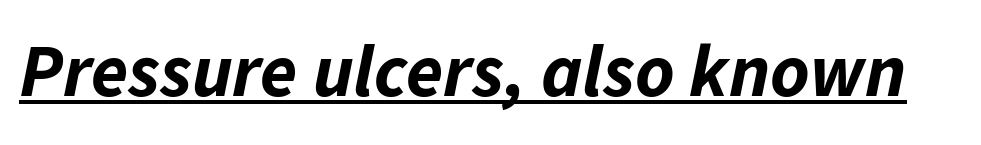
Caption: lettering with a line underneath. Italic: yes, the glyphs are oblique. The rendering uses natural spacing where letterforms have individual widths. The characters look thick and weighty, a clear bold. No extra tracking has been applied to these lines.
